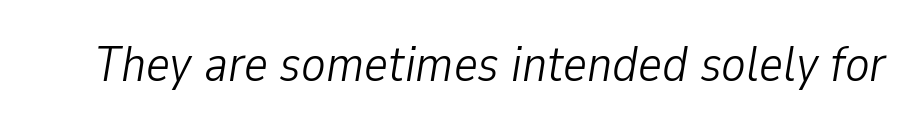
Q: Is the text bold? A: No.
Q: Is the text italic (slanted)? A: Yes, it leans right by about 9 degrees.
Q: Is the text underlined? A: No.
Q: Is the spacing between letters normal or unusually wide? A: Normal.
Q: Width (condensed, normal, or wide)? A: Condensed.
Q: Stroke contrast? A: Low.
Q: x-height? A: Medium.
Q: Monospaced? A: No.
